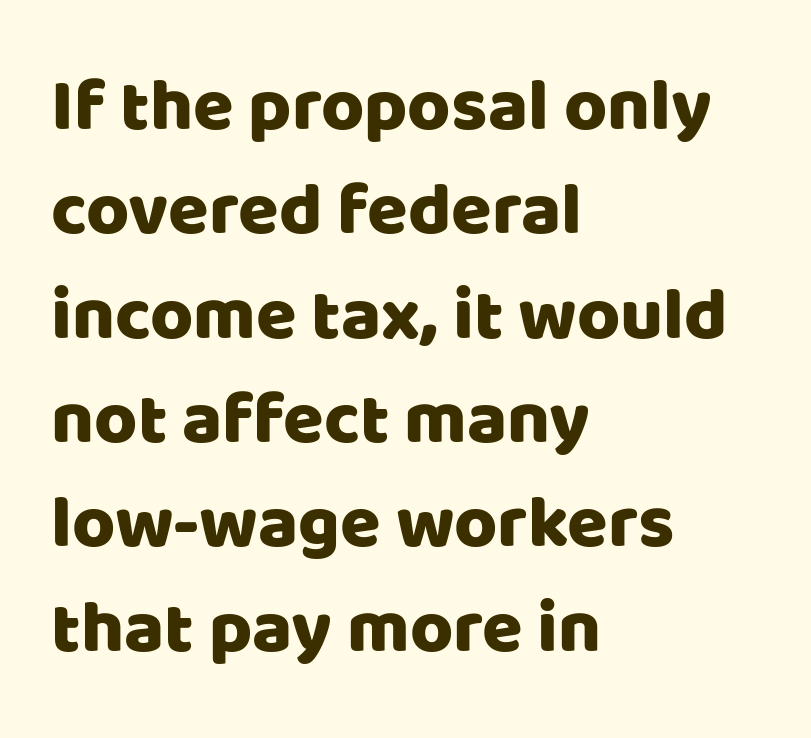
Q: Is the text italic (slanted)? A: No, it is upright.
Q: Is the typeface a serif or a sans-serif typeface? A: Sans-serif.
Q: Is the text underlined? A: No.
Q: How is the paragraph aligned? A: Left-aligned.
Q: Is the spacing between letters normal or unusually wide? A: Normal.
Q: Is the spacing between lines tight, normal or loose? A: Normal.
Q: Width (condensed, normal, or wide)? A: Normal.
Q: Stroke contrast? A: Low.
Q: x-height? A: Large.
Q: Monospaced? A: No.
